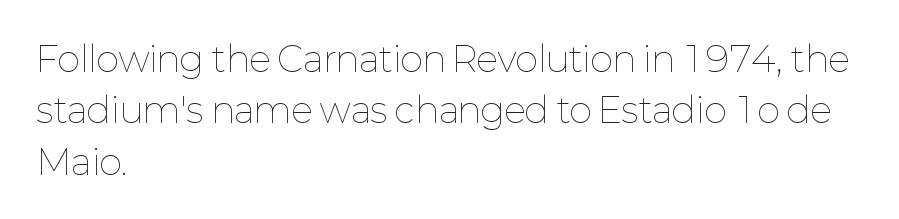
Q: Is the text bold? A: No.
Q: Is the text italic (slanted)? A: No, it is upright.
Q: Is the text underlined? A: No.
Q: How is the paragraph aligned? A: Left-aligned.
Q: Is the spacing between letters normal or unusually wide? A: Normal.
Q: Is the spacing between lines tight, normal or loose? A: Normal.
Q: Width (condensed, normal, or wide)? A: Normal.
Q: Stroke contrast? A: Low.
Q: x-height? A: Medium.
Q: Monospaced? A: No.
